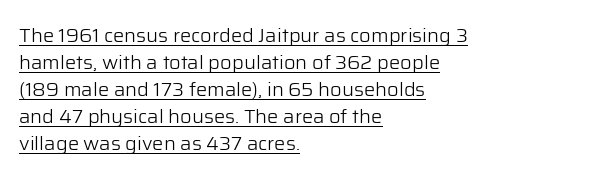
The image shows 20 px text type, upright; set left-aligned, normal line spacing (1.35x), normal letter spacing, underlined.
